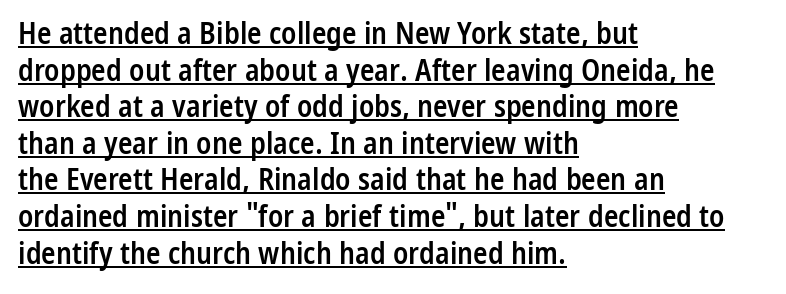
A baseline rule has been typeset under these characters. Each line starts at the same left margin while the right side varies. The specimen reads as upright at a glance. The gaps between neighbouring characters are ordinary and unremarkable. Slightly chunky letters — semibold, I'd say, not full bold.
